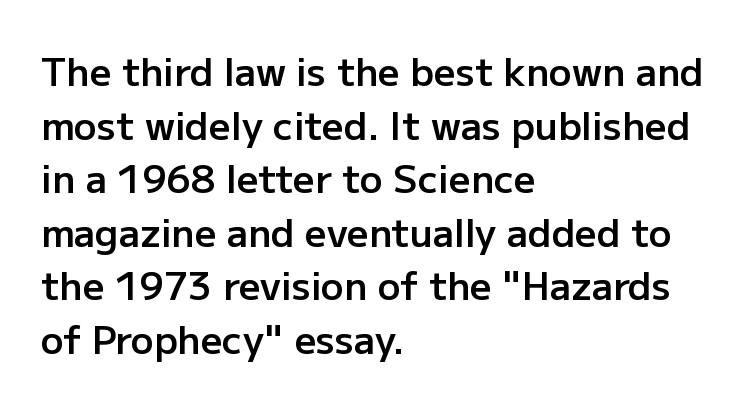
Every row of glyphs begins at an identical x-position on the left. Here the designer chose a conventional face with non-uniform glyph widths. The line-height multiplier appears to be the usual default. Upright lettering throughout. The strokes are fattened partway — semibold, not bold.
